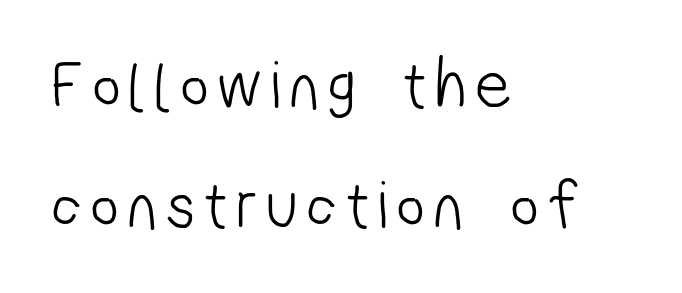
Q: Is the text bold? A: No.
Q: Is the typeface a serif or a sans-serif typeface? A: Sans-serif.
Q: Is the text underlined? A: No.
Q: How is the paragraph aligned? A: Left-aligned.
Q: Width (condensed, normal, or wide)? A: Condensed.
Q: Stroke contrast? A: Low.
Q: x-height? A: Medium.
Q: Monospaced? A: No.
